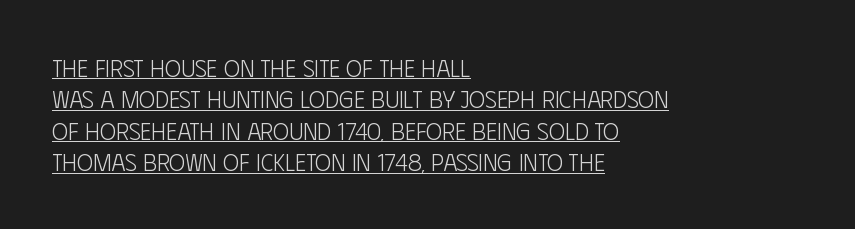
Q: Is the text bold? A: No.
Q: Is the text italic (slanted)? A: No, it is upright.
Q: Is the text underlined? A: Yes.
Q: How is the paragraph aligned? A: Left-aligned.
Q: Is the spacing between letters normal or unusually wide? A: Normal.
Q: Is the spacing between lines tight, normal or loose? A: Normal.
